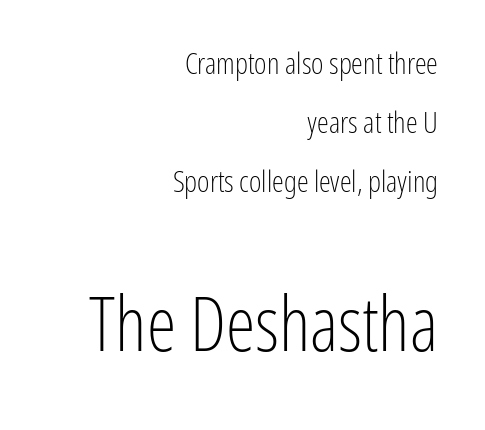
Q: Is the text bold? A: No.
Q: Is the text italic (slanted)? A: No, it is upright.
Q: Is the typeface a serif or a sans-serif typeface? A: Sans-serif.
Q: Is the text underlined? A: No.
Q: How is the paragraph aligned? A: Right-aligned.
Q: Is the spacing between letters normal or unusually wide? A: Normal.
Q: Is the spacing between lines tight, normal or loose? A: Loose.
Q: Which block of text is set in a larger size, the first (top) or the second (bottom)? A: The second (bottom) one.
Q: Width (condensed, normal, or wide)? A: Condensed.
Q: Stroke contrast? A: Low.
Q: x-height? A: Medium.
Q: Monospaced? A: No.
